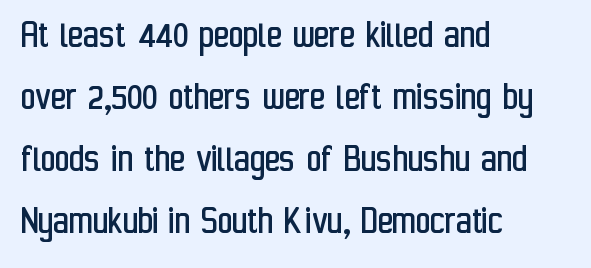
Do the characters align in a grid? No, the font is proportional. Nope, no serifs anywhere on these letters. A quiet, ordinary-to-light weight characterises the typeface. All the whitespace from short lines collects on the right. This sample keeps an unexceptional amount of space between lines. The rendering keeps characters at their native spacing.
